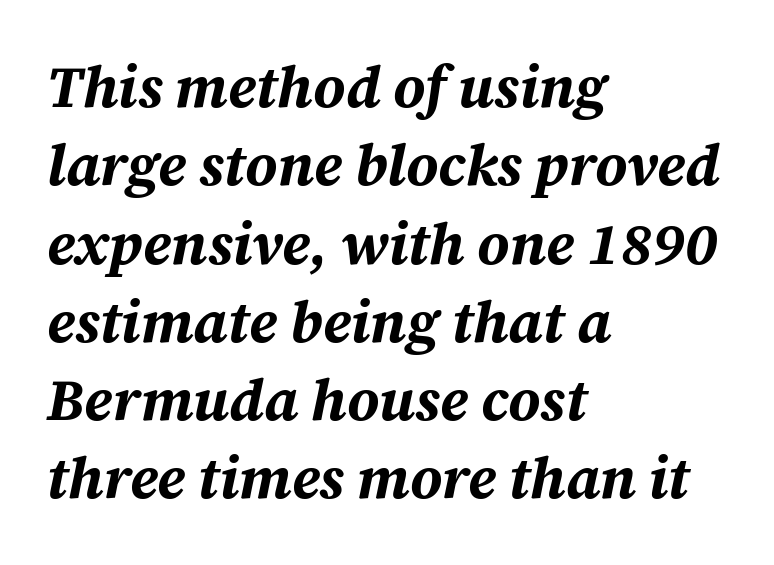
The image shows 58 px bold type, italic (leaning right); set left-aligned, normal line spacing (1.35x), normal letter spacing, not underlined; medium stroke contrast and a medium x-height.
